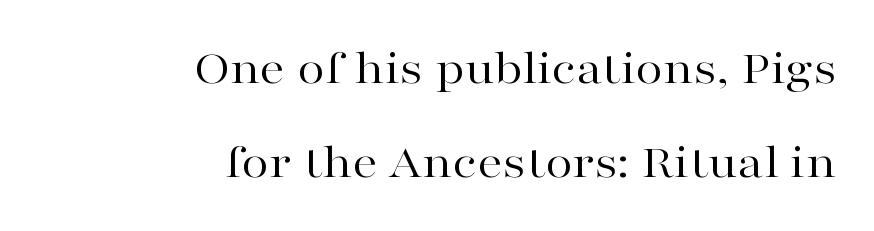
Q: Is the text bold? A: No.
Q: Is the text italic (slanted)? A: No, it is upright.
Q: Is the typeface a serif or a sans-serif typeface? A: Serif.
Q: Is the text underlined? A: No.
Q: How is the paragraph aligned? A: Right-aligned.
Q: Is the spacing between letters normal or unusually wide? A: Normal.
Q: Width (condensed, normal, or wide)? A: Wide.
Q: Stroke contrast? A: High.
Q: x-height? A: Medium.
Q: Monospaced? A: No.
